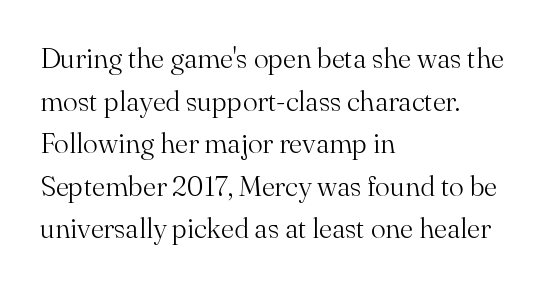
{"serif": "yes", "italic": "no", "bold": "no", "weight": "light", "width": "normal", "stroke_contrast": "medium", "x_height": "small", "monospaced": "no", "underline": "no", "align": "left", "line_spacing": "normal", "line_spacing_ratio": 1.52, "letter_spacing": "normal", "letter_spacing_em": 0.0, "glyph_px": 28}
